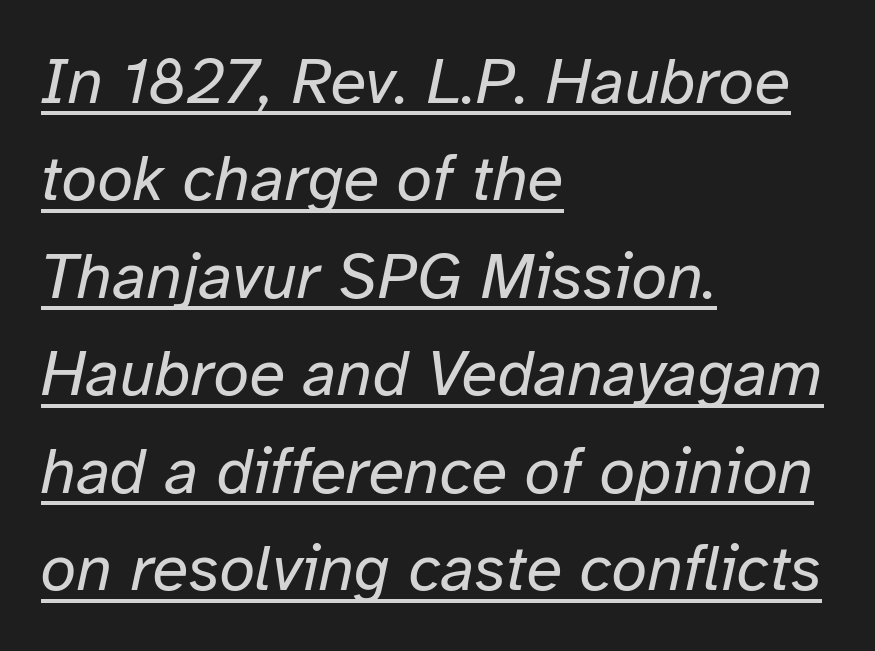
The whole block is typeset with a tilt. Whoever set this chose a conventional vertical rhythm. Each letter keeps its own natural width here, so spacing adapts to shape. Is this a heavy cut? Hardly; it is regular or lighter.
